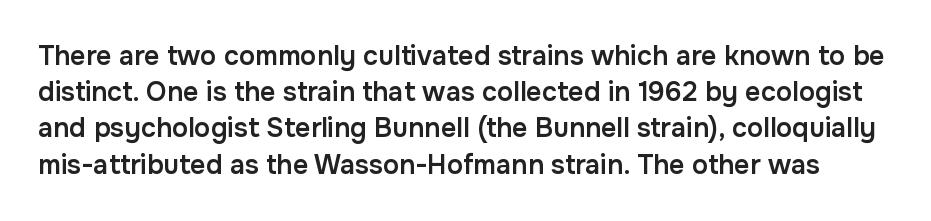
Q: Is the text bold? A: Semi-bold.
Q: Is the text italic (slanted)? A: No, it is upright.
Q: Is the text underlined? A: No.
Q: Is the spacing between letters normal or unusually wide? A: Normal.
Q: Is the spacing between lines tight, normal or loose? A: Normal.
